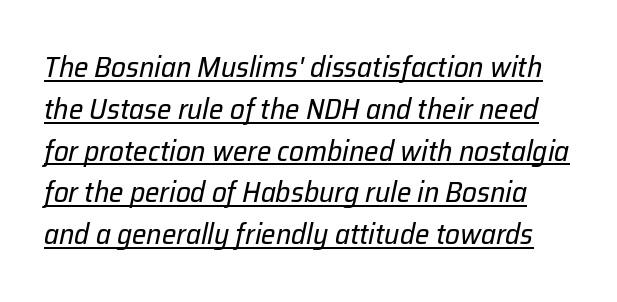
A light-to-regular cut is what we see here. When letters slant like this, we call the style italic. This rendering features underlined lettering. Observe the ordinary spacing: letters are neighbours, not strangers. Compared with typical paragraphs, the rows here are spaced about the same.
